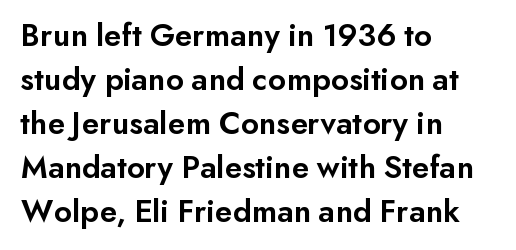
Q: Is the text bold? A: Semi-bold.
Q: Is the text italic (slanted)? A: No, it is upright.
Q: Is the typeface a serif or a sans-serif typeface? A: Sans-serif.
Q: Is the text underlined? A: No.
Q: How is the paragraph aligned? A: Left-aligned.
Q: Is the spacing between letters normal or unusually wide? A: Normal.
Q: Is the spacing between lines tight, normal or loose? A: Normal.
Q: Width (condensed, normal, or wide)? A: Normal.
Q: Stroke contrast? A: Low.
Q: x-height? A: Small.
Q: Monospaced? A: No.
